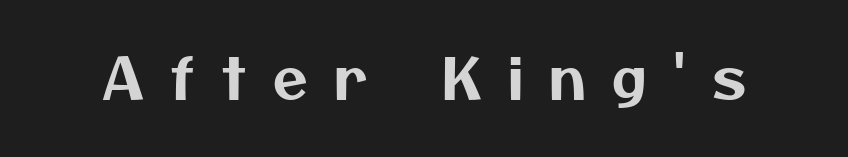
{"serif": "no", "width": "normal", "stroke_contrast": "medium", "x_height": "medium", "monospaced": "no", "underline": "no", "letter_spacing": "wide", "letter_spacing_em": 0.47, "glyph_px": 56}
